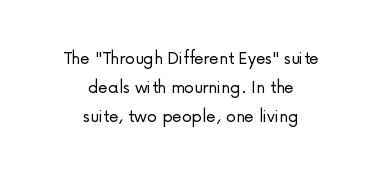
Q: Is the text bold? A: No.
Q: Is the text italic (slanted)? A: No, it is upright.
Q: Is the text underlined? A: No.
Q: How is the paragraph aligned? A: Centered.
Q: Is the spacing between letters normal or unusually wide? A: Normal.
Q: Is the spacing between lines tight, normal or loose? A: Normal.
